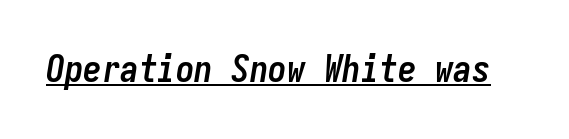
Words appear dense and cohesive because spacing is normal. In terms of weight, the rendering is a true, heavy bold. Does the lettering tilt? It does — this is italic. The string is rendered with underlining switched on.
